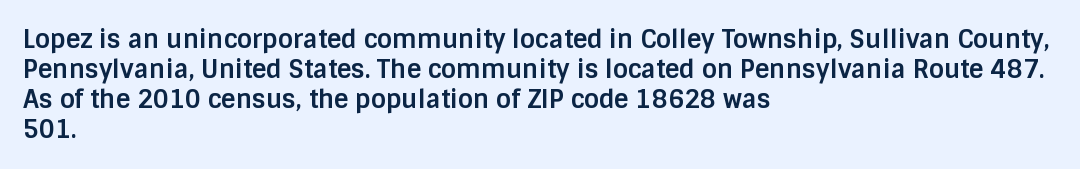
The image shows 25 px bold type, upright; set left-aligned, line spacing 1.2x, normal letter spacing, not underlined.
